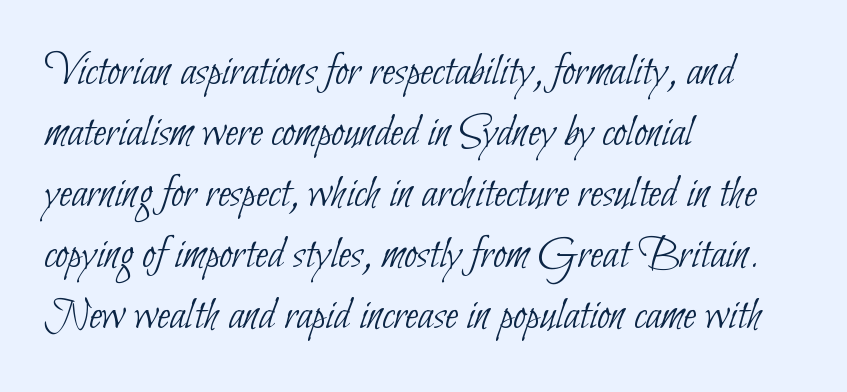
The image shows 47 px thin, condensed sans-serif type; set left-aligned, normal line spacing (1.3x), normal letter spacing, not underlined; low stroke contrast and a small x-height.
